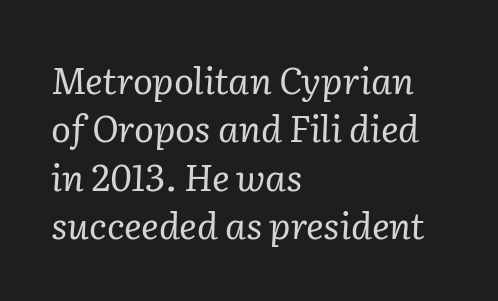
Each new line begins a customary step beneath the previous one. Examine the stroke ends and you'll spot serifs. A clean baseline with only descenders dipping below it. Each letter keeps its own natural width here, so spacing adapts to shape.
